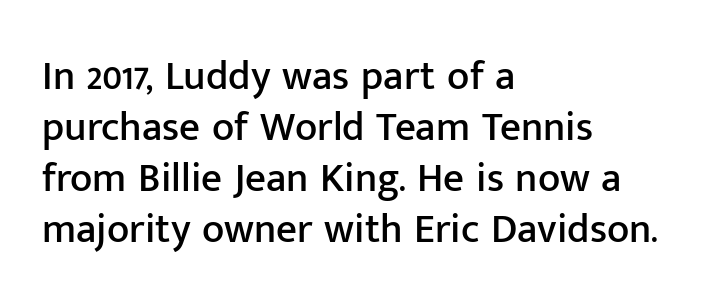
Just letters on the line, the space beneath them empty. A student would call this left alignment; a typographer would say flush left, rag right. Varying glyph widths throughout — classic text-font behaviour. Honestly, the letter spacing is just normal — you wouldn't notice it. The lettering stays uniformly vertical, giving the passage a roman look.
